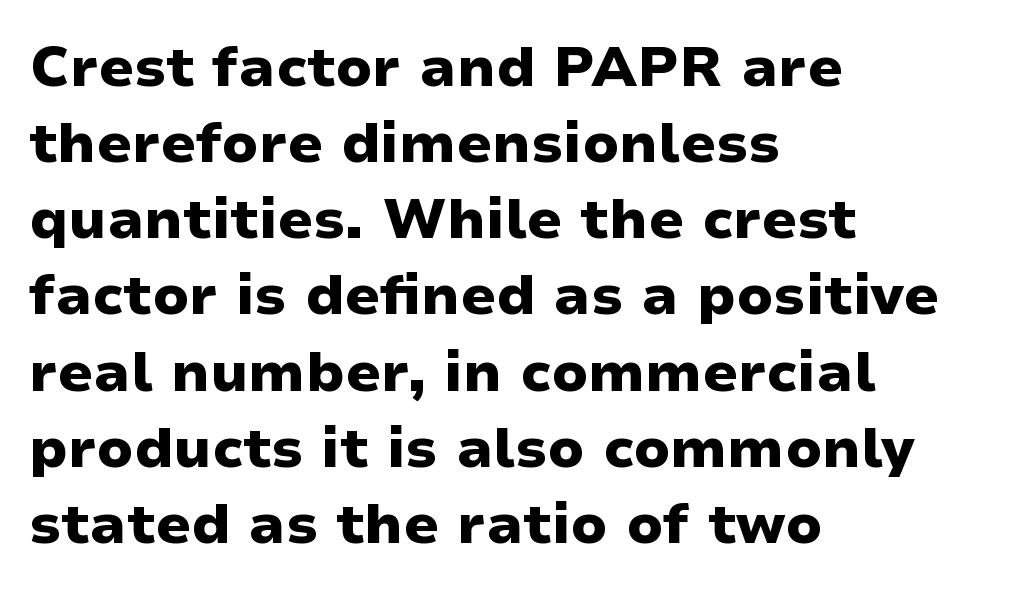
The image shows 56 px heavy, wide sans-serif type, upright; set left-aligned, normal line spacing (1.36x), normal letter spacing, not underlined; low stroke contrast and a medium x-height.
